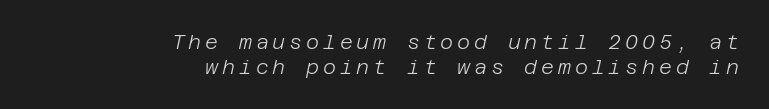
The area under the type is left untouched. Does the copy run flush right? Yes — the right margin is perfectly even. Yep, that's italic — everything's leaning. This reads as an unemphasized weight, regular at the heaviest.
